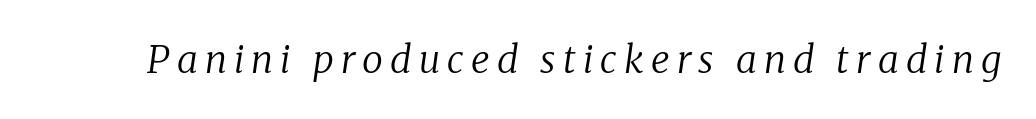
{"serif": "yes", "italic": "yes", "lean": "right", "slant_degrees": 8, "bold": "no", "weight": "regular", "width": "normal", "stroke_contrast": "low", "x_height": "medium", "monospaced": "no", "underline": "no", "glyph_px": 38}
